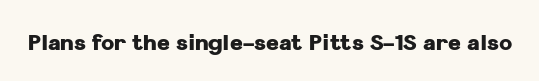
{"italic": "no", "bold": "yes", "underline": "no", "letter_spacing": "normal", "letter_spacing_em": 0.0, "glyph_px": 22}
